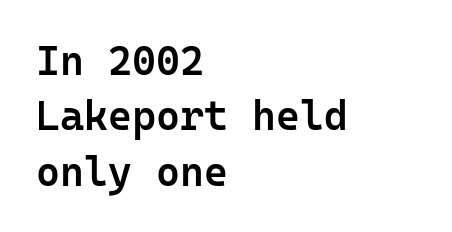
Q: Is the text bold? A: Semi-bold.
Q: Is the text italic (slanted)? A: No, it is upright.
Q: Is the typeface a serif or a sans-serif typeface? A: Sans-serif.
Q: Is the text underlined? A: No.
Q: How is the paragraph aligned? A: Left-aligned.
Q: Is the spacing between letters normal or unusually wide? A: Normal.
Q: Is the spacing between lines tight, normal or loose? A: Normal.
Q: Width (condensed, normal, or wide)? A: Normal.
Q: Stroke contrast? A: Low.
Q: x-height? A: Medium.
Q: Monospaced? A: Yes.
